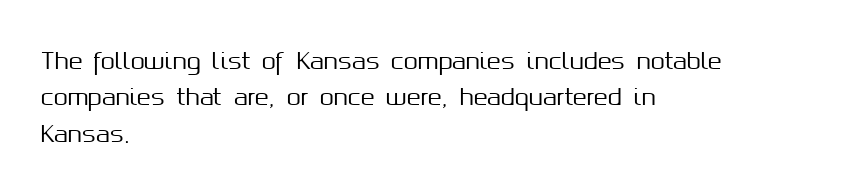
{"italic": "no", "underline": "no", "align": "left", "line_spacing": "normal", "line_spacing_ratio": 1.58, "letter_spacing": "normal", "letter_spacing_em": 0.0, "glyph_px": 23}
